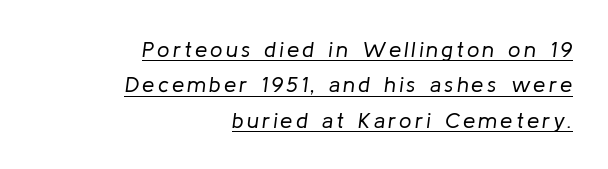
The image shows 22 px text type, italic (leaning right); set right-aligned, normal line spacing (1.61x), underlined.
